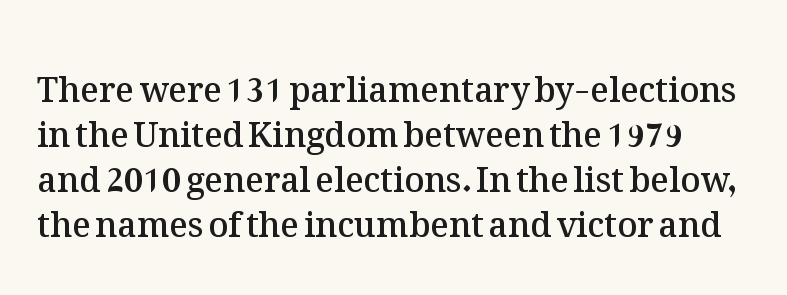
The rendering keeps characters at their native spacing. I'd describe the lettering as semibold — firm but not a full bold. Anything drawn beneath the words? Only blank space. Every character sits straight up, as roman type does. Reading down the column, the eye jumps a familiar distance to each next line. Each letter keeps its own natural width here, so spacing adapts to shape.
